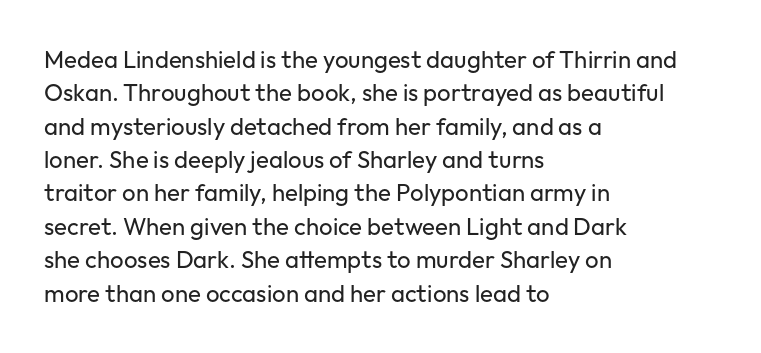
The letterforms sit at book weight or below. Posture: straight, roman, zero tilt. Tracking value appears to be zero — textbook default spacing. The passage shown stacks its lines at a standard gap. Is the block centered? No — it sits flush against the left margin. The foot of each line stays bare and open.
